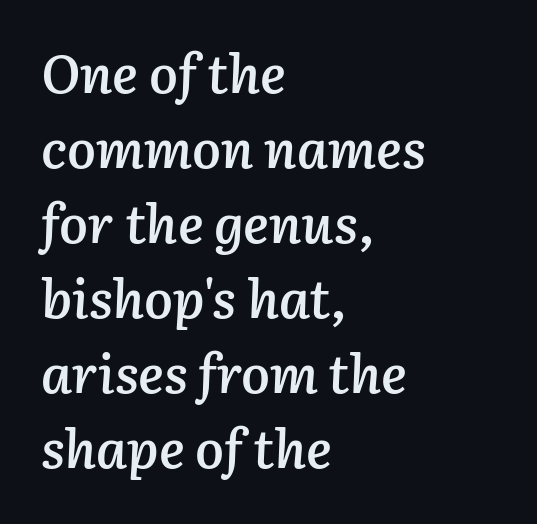
{"italic": "yes", "lean": "right", "slant_degrees": 3, "bold": "semi", "weight": "semibold", "width": "normal", "stroke_contrast": "low", "x_height": "medium", "monospaced": "no", "underline": "no", "align": "left", "line_spacing": "normal", "line_spacing_ratio": 1.39, "letter_spacing": "normal", "letter_spacing_em": 0.0, "glyph_px": 54}
